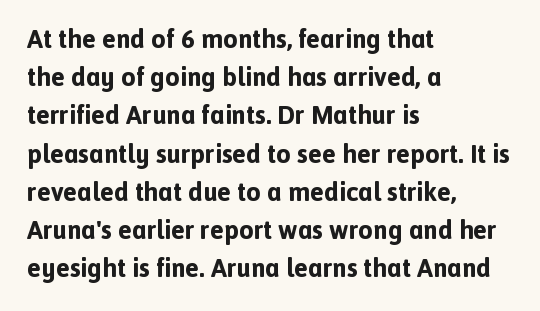
{"italic": "no", "bold": "yes", "underline": "no", "align": "left", "line_spacing": "normal", "line_spacing_ratio": 1.47, "letter_spacing": "normal", "letter_spacing_em": 0.0, "glyph_px": 26}
